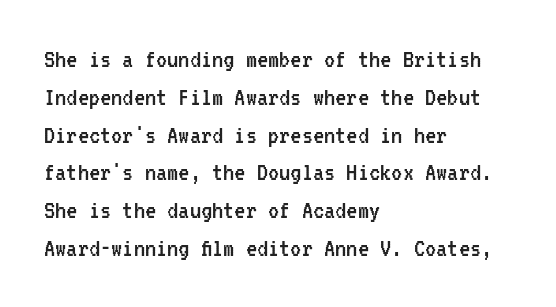
{"serif": "no", "italic": "no", "bold": "no", "weight": "regular", "width": "condensed", "stroke_contrast": "low", "x_height": "medium", "monospaced": "yes", "underline": "no", "align": "left", "line_spacing": "normal", "line_spacing_ratio": 1.35, "letter_spacing": "normal", "letter_spacing_em": 0.0, "glyph_px": 28}
